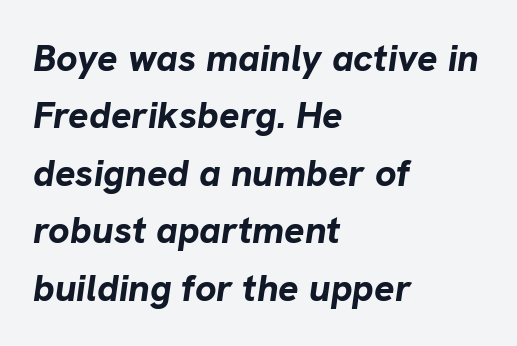
Q: Is the text bold? A: Yes.
Q: Is the text italic (slanted)? A: Yes, it leans right by about 8 degrees.
Q: Is the text underlined? A: No.
Q: How is the paragraph aligned? A: Left-aligned.
Q: Is the spacing between letters normal or unusually wide? A: Normal.
Q: Is the spacing between lines tight, normal or loose? A: Normal.
Q: Width (condensed, normal, or wide)? A: Normal.
Q: Stroke contrast? A: Low.
Q: x-height? A: Medium.
Q: Monospaced? A: No.
